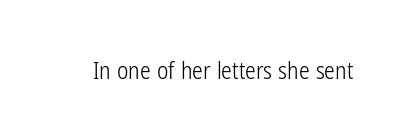
Only glyphs here, with clear space below each row. Notice how the stems are strictly vertical — no italics here. Between one letter and the next there's only the usual sliver of space. Is this a heavy cut? Hardly; it is regular or lighter.
